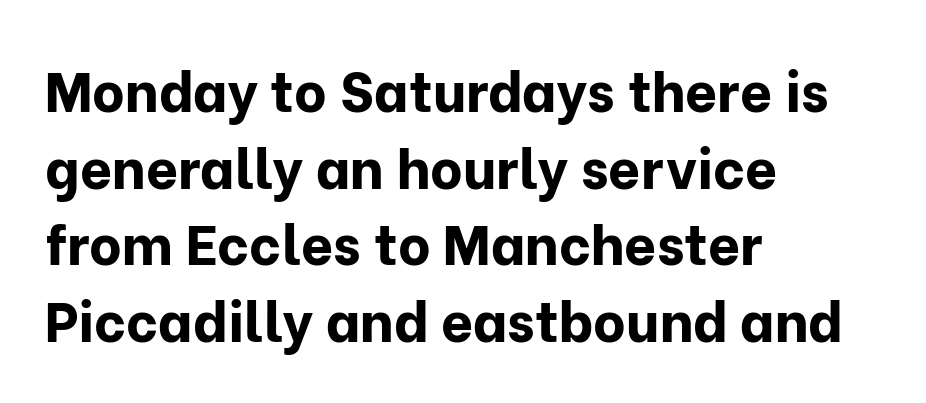
Q: Is the text bold? A: Yes.
Q: Is the text italic (slanted)? A: No, it is upright.
Q: Is the typeface a serif or a sans-serif typeface? A: Sans-serif.
Q: Is the text underlined? A: No.
Q: How is the paragraph aligned? A: Left-aligned.
Q: Is the spacing between letters normal or unusually wide? A: Normal.
Q: Is the spacing between lines tight, normal or loose? A: Normal.
Q: Width (condensed, normal, or wide)? A: Normal.
Q: Stroke contrast? A: Low.
Q: x-height? A: Medium.
Q: Monospaced? A: No.
